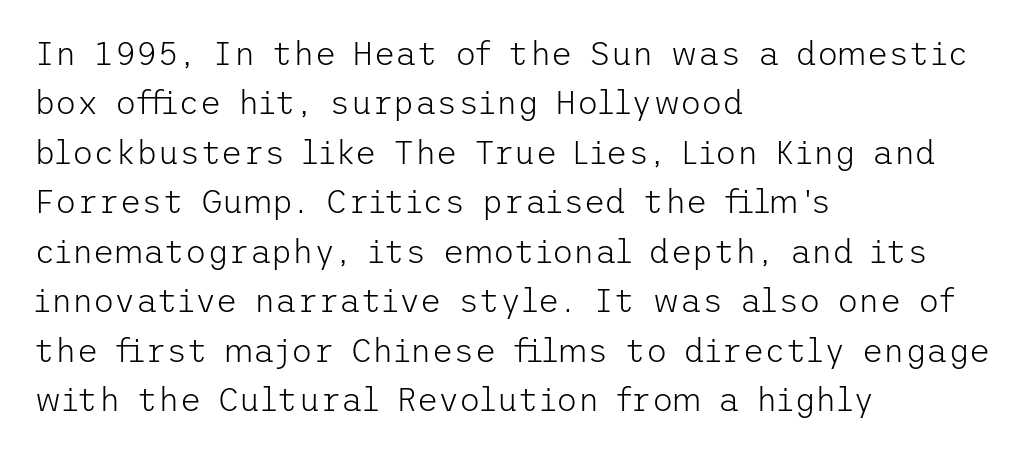
Nobody drew a line under any word here. Regular leading. The tracking reads as untouched default to a designer's eye. Regarding serifs, this sample does without them. This is the regular roman posture of the typeface.
